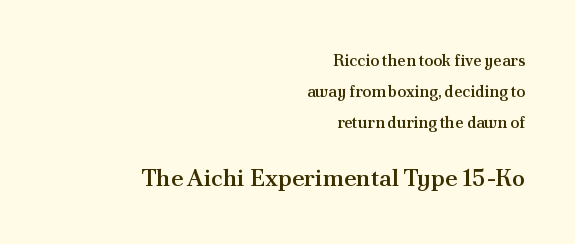
Q: Is the text bold? A: Semi-bold.
Q: Is the text italic (slanted)? A: No, it is upright.
Q: Is the text underlined? A: No.
Q: How is the paragraph aligned? A: Right-aligned.
Q: Is the spacing between letters normal or unusually wide? A: Normal.
Q: Is the spacing between lines tight, normal or loose? A: Loose.
Q: Which block of text is set in a larger size, the first (top) or the second (bottom)? A: The second (bottom) one.
